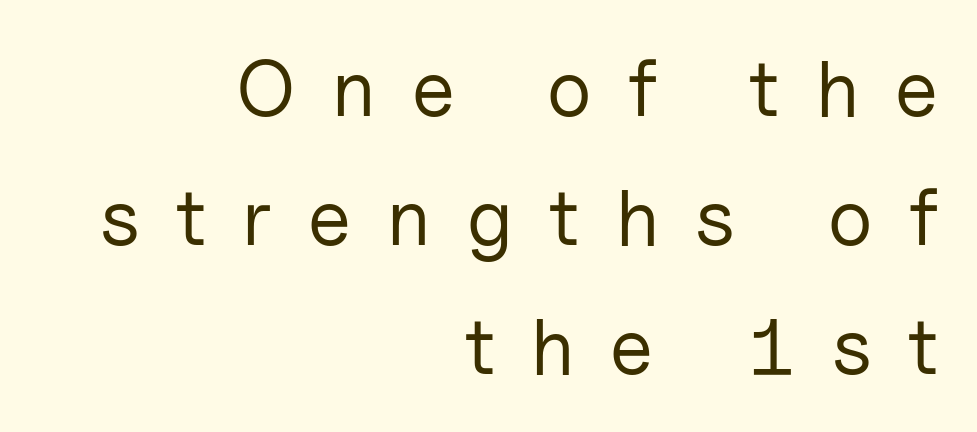
The image shows 79 px regular-weight sans-serif type, upright; set right-aligned, normal line spacing (1.63x), unusually wide letter spacing (+0.46 em), not underlined; low stroke contrast and a medium x-height.
